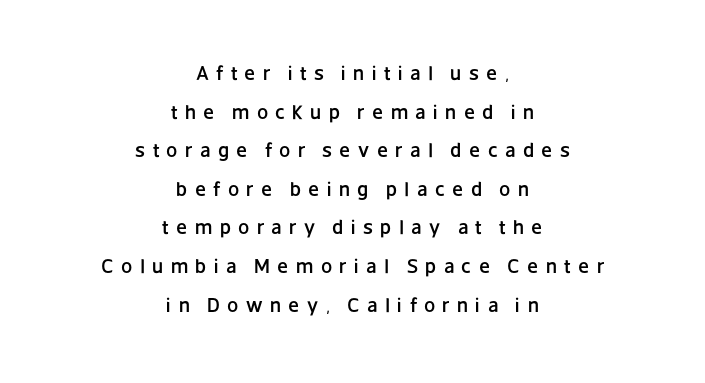
The image shows 20 px text type, upright; set centered, loose line spacing (1.93x), unusually wide letter spacing (+0.37 em), not underlined.
